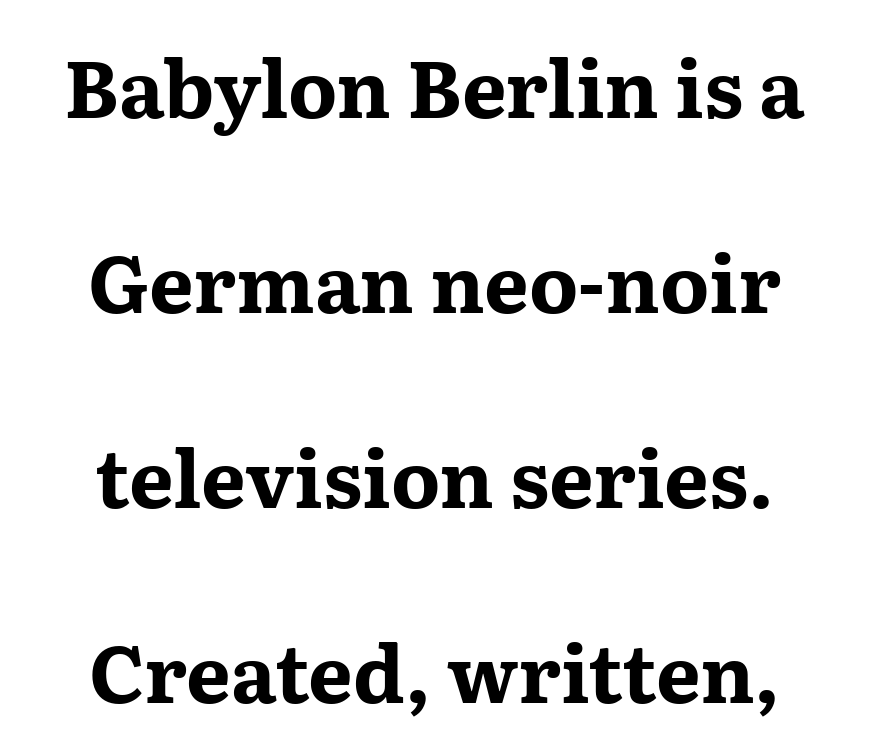
{"serif": "yes", "italic": "no", "bold": "yes", "weight": "bold", "width": "wide", "stroke_contrast": "medium", "x_height": "medium", "monospaced": "no", "underline": "no", "align": "center", "line_spacing": "loose", "line_spacing_ratio": 2.47, "letter_spacing": "normal", "letter_spacing_em": 0.0, "glyph_px": 79}
